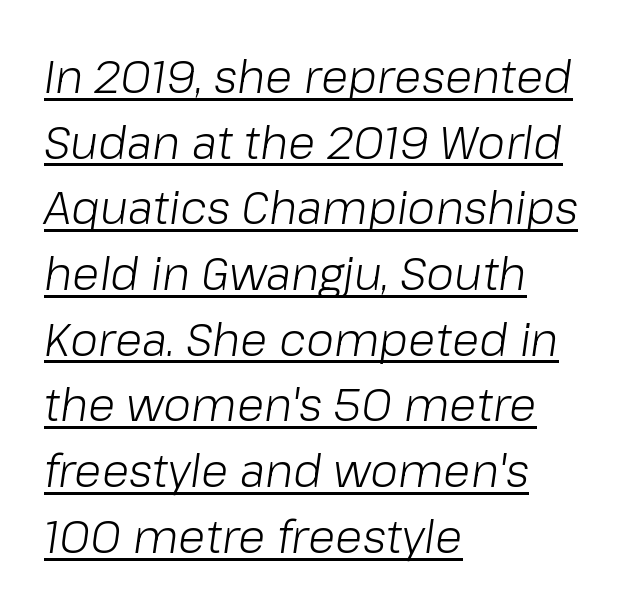
Q: Is the text bold? A: No.
Q: Is the text italic (slanted)? A: Yes, it leans right by about 8 degrees.
Q: Is the text underlined? A: Yes.
Q: How is the paragraph aligned? A: Left-aligned.
Q: Is the spacing between letters normal or unusually wide? A: Normal.
Q: Is the spacing between lines tight, normal or loose? A: Normal.
Q: Width (condensed, normal, or wide)? A: Normal.
Q: Stroke contrast? A: Low.
Q: x-height? A: Medium.
Q: Monospaced? A: No.
